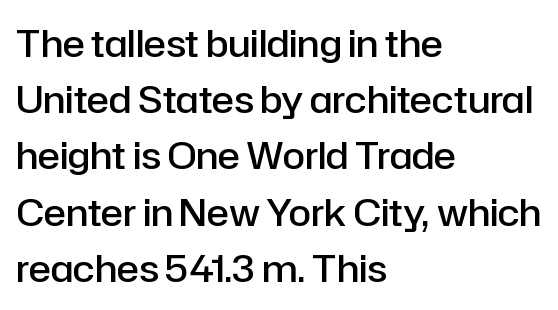
{"serif": "no", "italic": "no", "bold": "semi", "weight": "semibold", "width": "normal", "stroke_contrast": "low", "x_height": "medium", "monospaced": "no", "underline": "no", "align": "left", "line_spacing": "normal", "line_spacing_ratio": 1.52, "letter_spacing": "normal", "letter_spacing_em": 0.0, "glyph_px": 37}
